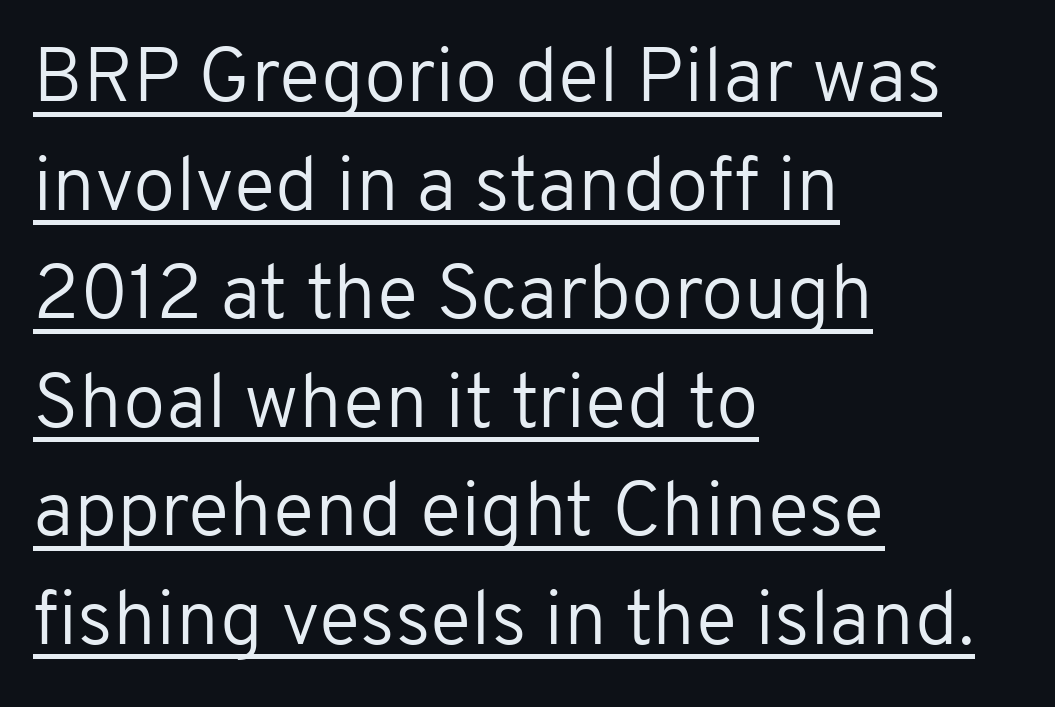
{"serif": "no", "italic": "no", "bold": "no", "weight": "regular", "width": "normal", "stroke_contrast": "low", "x_height": "medium", "monospaced": "no", "underline": "yes", "align": "left", "line_spacing": "normal", "line_spacing_ratio": 1.41, "letter_spacing": "normal", "letter_spacing_em": 0.0, "glyph_px": 77}
